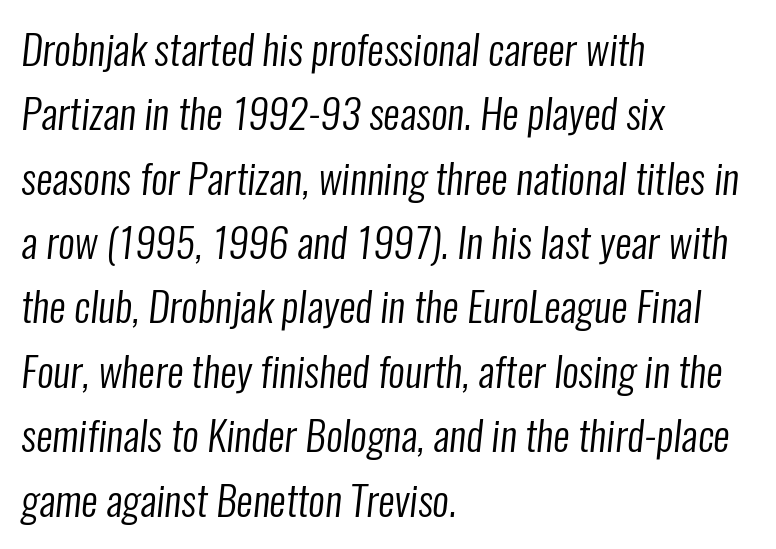
Glance below the letters and you will spot only blank space. Type style note: lacks serifs. This rendering leaves character spacing at its baseline value. Heaviness? Minimal to ordinary, like unemphasized prose.
